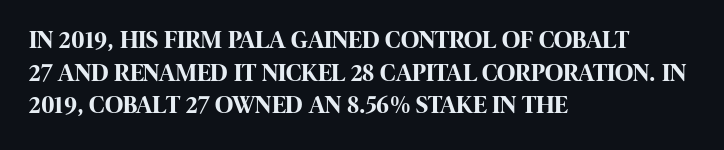
You could call the tracking neutral — neither tight nor loose. Ordinary non-slanted type is in use. Heavy, bold letterforms. Does the copy run flush right? No — it runs flush left. Regular leading.
